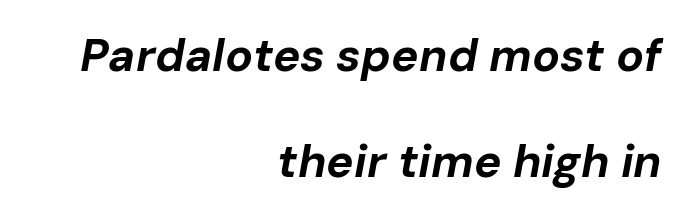
{"italic": "yes", "lean": "right", "slant_degrees": 10, "bold": "yes", "weight": "bold", "width": "normal", "stroke_contrast": "low", "x_height": "medium", "monospaced": "no", "underline": "no", "align": "right", "line_spacing": "loose", "line_spacing_ratio": 2.3, "letter_spacing": "normal", "letter_spacing_em": 0.0, "glyph_px": 46}
